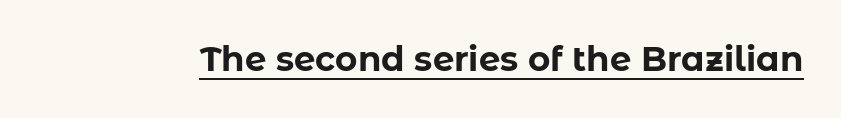
{"serif": "no", "italic": "no", "bold": "yes", "weight": "bold", "width": "normal", "stroke_contrast": "low", "x_height": "medium", "monospaced": "no", "underline": "yes", "letter_spacing": "normal", "letter_spacing_em": 0.0, "glyph_px": 34}
